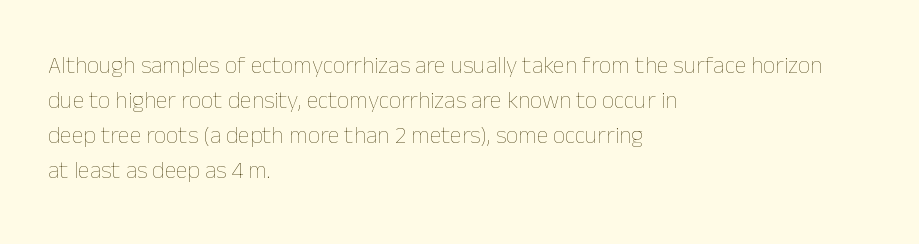
Q: Is the text bold? A: No.
Q: Is the text italic (slanted)? A: No, it is upright.
Q: Is the text underlined? A: No.
Q: How is the paragraph aligned? A: Left-aligned.
Q: Is the spacing between letters normal or unusually wide? A: Normal.
Q: Is the spacing between lines tight, normal or loose? A: Normal.
